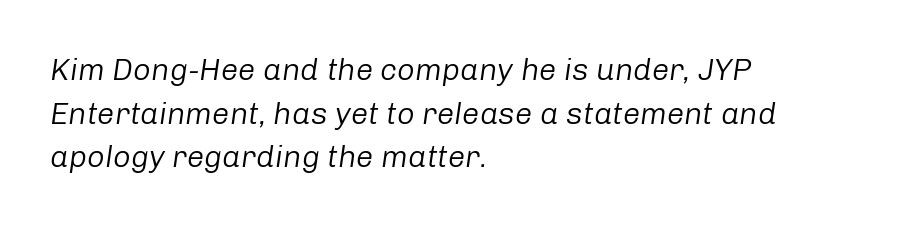
The image shows 31 px regular-weight type, italic (leaning right); set left-aligned, normal line spacing (1.41x), normal letter spacing, not underlined; low stroke contrast and a medium x-height.
